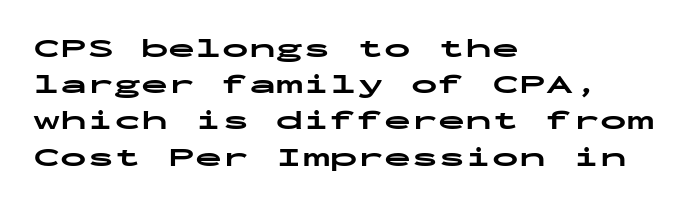
Does the weight exceed regular? Yes, all the way to bold. Inter-character spacing is left at the font's built-in metrics. If you drew a ruler down the left edge, every line would touch it. Only glyphs here, with clear space below each row. This sample keeps an unexceptional amount of space between lines.
